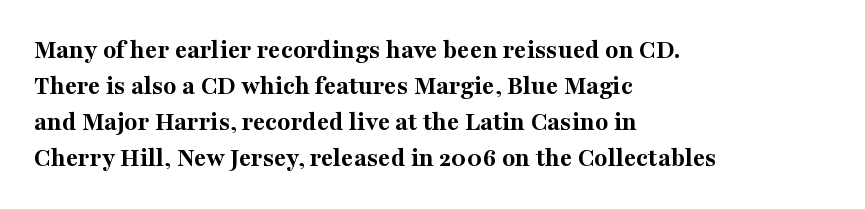
The image shows 27 px bold type, upright; set left-aligned, normal line spacing (1.33x), normal letter spacing, not underlined.
